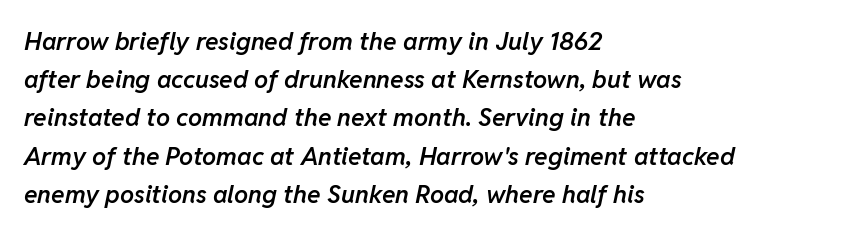
Q: Is the text bold? A: Semi-bold.
Q: Is the text italic (slanted)? A: Yes, it leans right by about 11 degrees.
Q: Is the text underlined? A: No.
Q: How is the paragraph aligned? A: Left-aligned.
Q: Is the spacing between letters normal or unusually wide? A: Normal.
Q: Is the spacing between lines tight, normal or loose? A: Normal.
